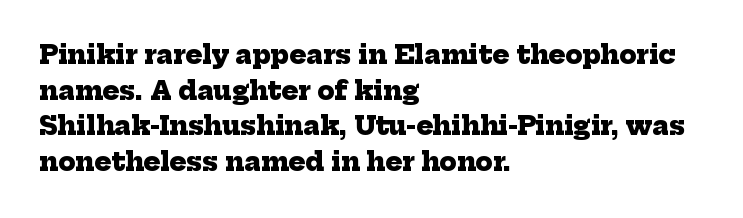
{"bold": "yes", "underline": "no", "align": "left", "line_spacing": "normal", "line_spacing_ratio": 1.43, "letter_spacing": "normal", "letter_spacing_em": 0.0, "glyph_px": 25}
